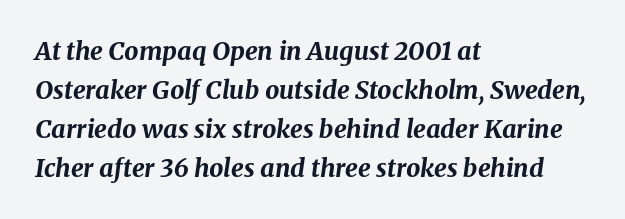
Glyph-to-glyph distance matches everyday printed text. Does the lettering tilt? It does — this is italic. The strip under each line holds only bare page. Honestly, the row spacing looks completely unremarkable.
